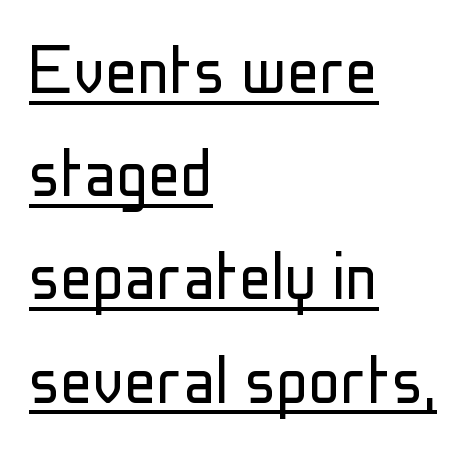
Q: Is the text bold? A: No.
Q: Is the text italic (slanted)? A: No, it is upright.
Q: Is the typeface a serif or a sans-serif typeface? A: Sans-serif.
Q: Is the text underlined? A: Yes.
Q: How is the paragraph aligned? A: Left-aligned.
Q: Is the spacing between letters normal or unusually wide? A: Normal.
Q: Is the spacing between lines tight, normal or loose? A: Normal.
Q: Width (condensed, normal, or wide)? A: Condensed.
Q: Stroke contrast? A: Low.
Q: x-height? A: Medium.
Q: Monospaced? A: No.
